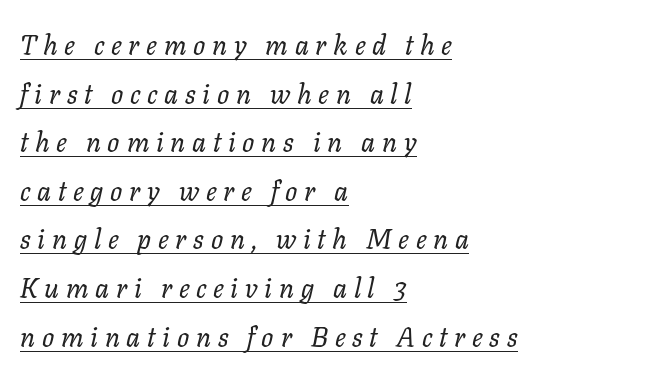
Q: Is the text bold? A: No.
Q: Is the text italic (slanted)? A: Yes, it leans right by about 11 degrees.
Q: Is the text underlined? A: Yes.
Q: How is the paragraph aligned? A: Left-aligned.
Q: Is the spacing between letters normal or unusually wide? A: Unusually wide.
